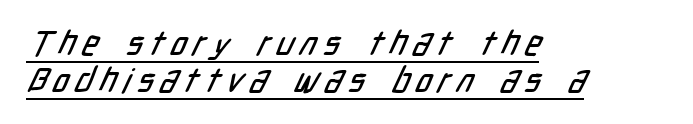
Q: Is the typeface a serif or a sans-serif typeface? A: Sans-serif.
Q: Is the text underlined? A: Yes.
Q: How is the paragraph aligned? A: Left-aligned.
Q: Is the spacing between lines tight, normal or loose? A: Tight.
Q: Width (condensed, normal, or wide)? A: Condensed.
Q: Stroke contrast? A: Low.
Q: x-height? A: Medium.
Q: Monospaced? A: No.
